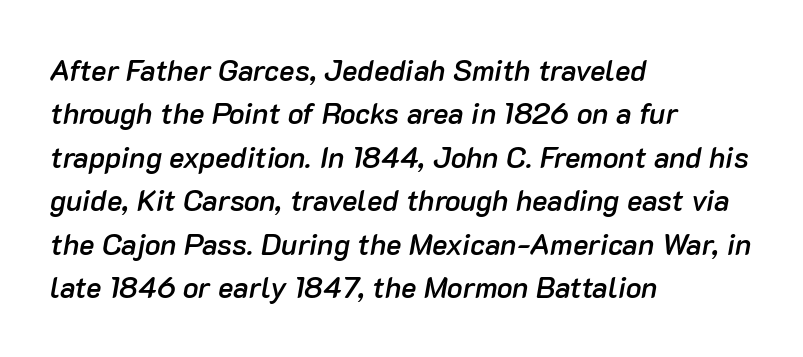
{"italic": "yes", "lean": "right", "slant_degrees": 10, "bold": "semi", "weight": "semibold", "width": "normal", "stroke_contrast": "low", "x_height": "medium", "monospaced": "no", "underline": "no", "align": "left", "line_spacing": "normal", "line_spacing_ratio": 1.5, "letter_spacing": "normal", "letter_spacing_em": 0.0, "glyph_px": 29}
